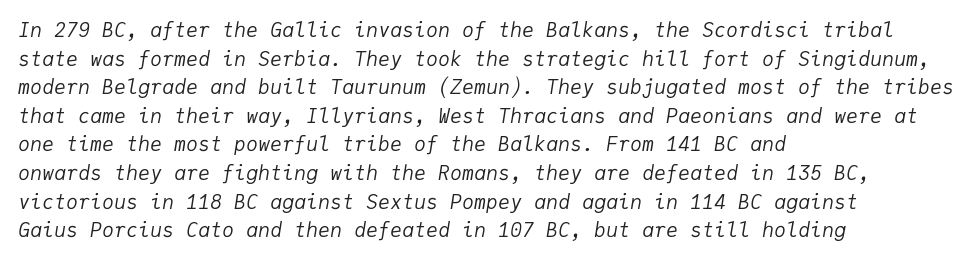
The image shows 20 px text type, italic (leaning right); set left-aligned, normal line spacing (1.43x), normal letter spacing, not underlined.
